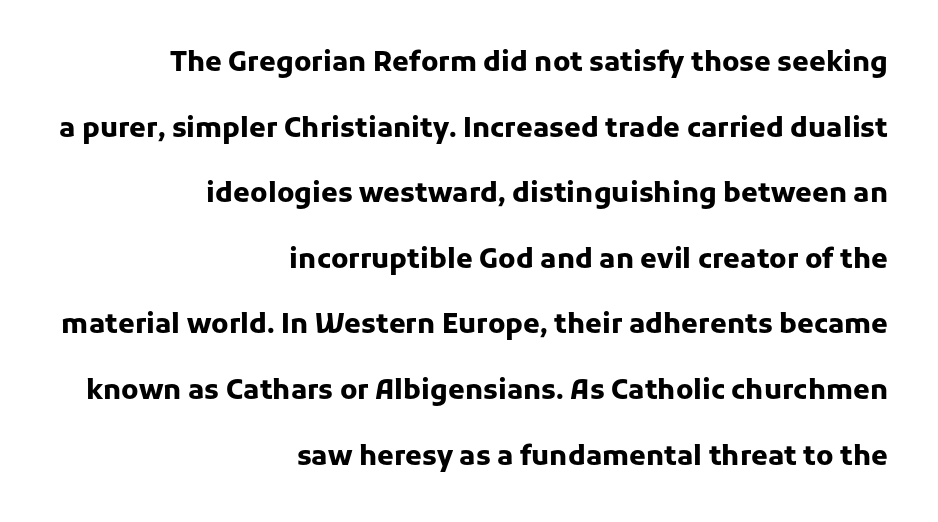
The image shows 27 px bold type, upright; set right-aligned, loose line spacing (2.43x), normal letter spacing, not underlined.
